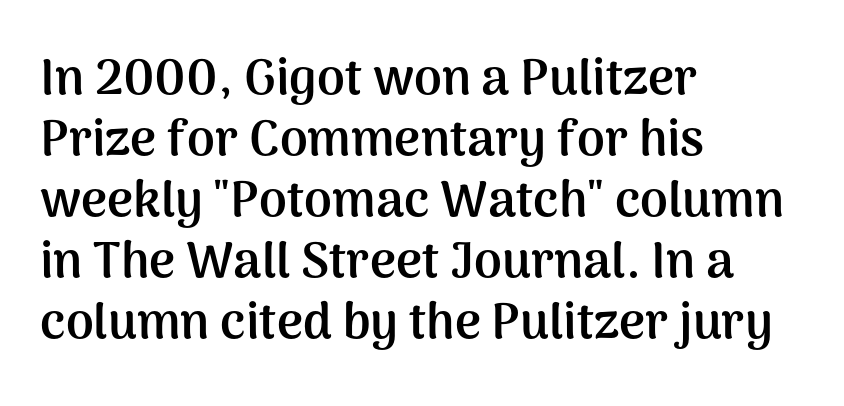
Compared with an ordinary text face, these strokes are far heavier — a full bold. Nope, no serifs anywhere on these letters. The line texture is even and compact thanks to regular tracking. Lines of text with bare space underneath.
